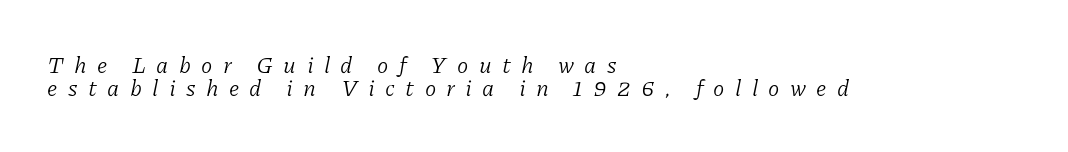
Where is the straight margin? On the left. Check the space under the baseline: it is left empty. Caption: face not bold, strokes unweighted. The letters are slanted; this is an italic face. Reading down the column, the eye jumps only a short way to each next line.
